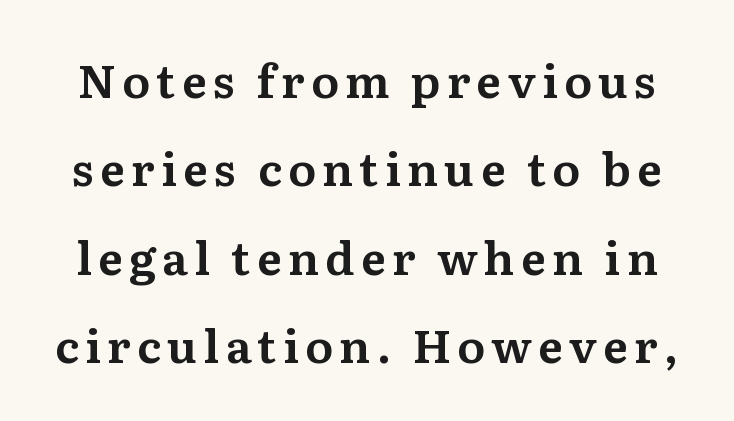
The image shows 46 px serif type, upright; set loose line spacing (1.92x), not underlined; medium stroke contrast and a medium x-height.
